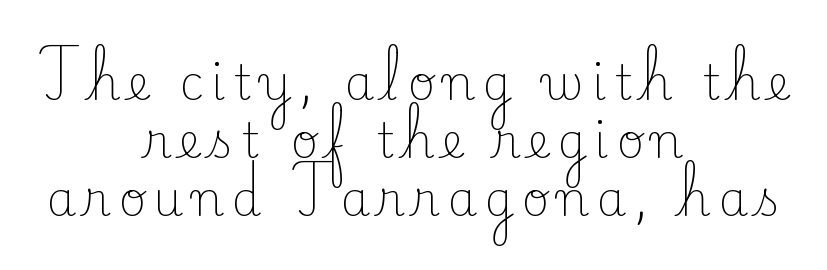
{"serif": "yes", "italic": "no", "bold": "no", "weight": "light", "width": "normal", "stroke_contrast": "low", "x_height": "small", "monospaced": "no", "underline": "no", "align": "center", "line_spacing_ratio": 1.23, "glyph_px": 47}
